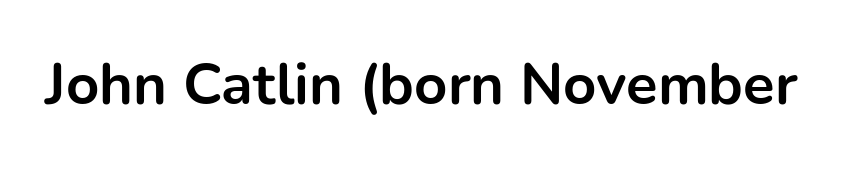
Q: Is the text bold? A: Yes.
Q: Is the text italic (slanted)? A: No, it is upright.
Q: Is the typeface a serif or a sans-serif typeface? A: Sans-serif.
Q: Is the text underlined? A: No.
Q: Is the spacing between letters normal or unusually wide? A: Normal.
Q: Width (condensed, normal, or wide)? A: Normal.
Q: Stroke contrast? A: Low.
Q: x-height? A: Medium.
Q: Monospaced? A: No.
